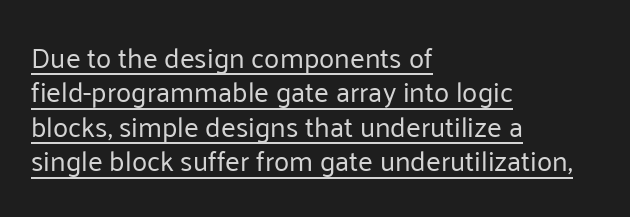
Left-aligned paragraph, ragged on the right. Posture: upright roman. I'd call this a sans setting — the letters go barefoot. Note the varied advance widths — an 'i' is clearly narrower than an 'm'.
